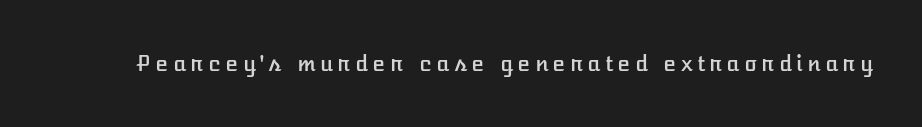
The image shows 21 px text type, upright; set unusually wide letter spacing (+0.21 em), not underlined.
